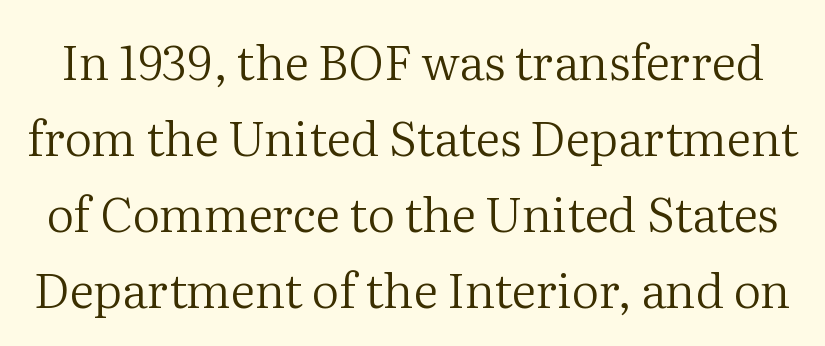
The image shows 48 px regular-weight serif type, upright; set normal line spacing (1.58x), normal letter spacing, not underlined; medium stroke contrast and a medium x-height.
